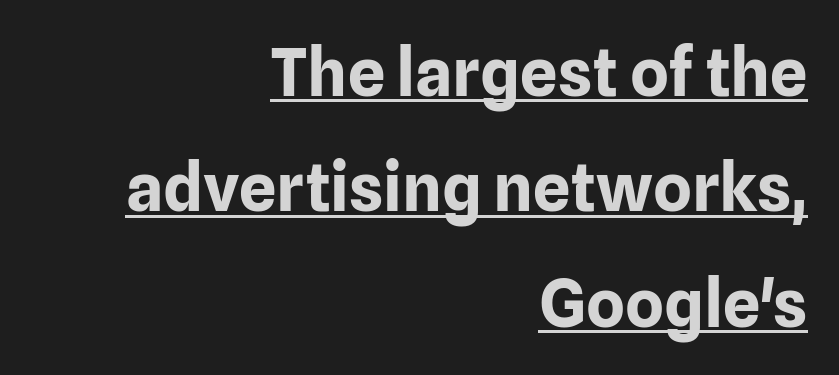
What kind of face is this? One without serifs — a sans. The letters stand upright; this is a roman face. Looks like regular typesetting: each glyph gets only the width it needs. Every row of glyphs terminates at an identical x-position on the right. The horizontal fit of the characters is conventional and even.
